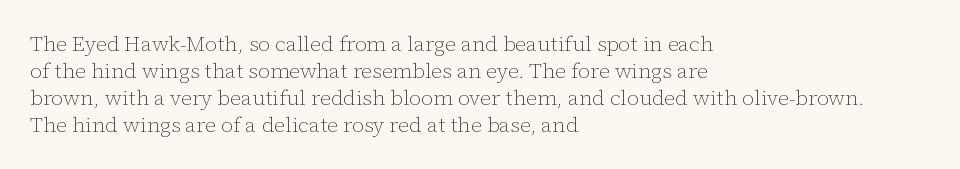
{"italic": "no", "bold": "no", "underline": "no", "align": "left", "line_spacing": "normal", "line_spacing_ratio": 1.28, "letter_spacing": "normal", "letter_spacing_em": 0.0, "glyph_px": 21}
